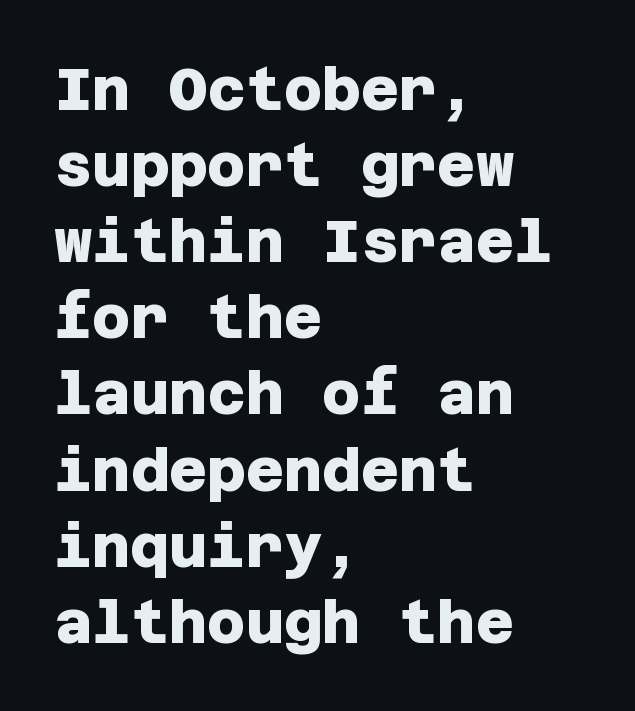
Glyph-to-glyph distance matches everyday printed text. The line-height multiplier appears to be the usual default. Beneath every word, the page is bare. I'd describe the lettering as bold — thick and assertive.
